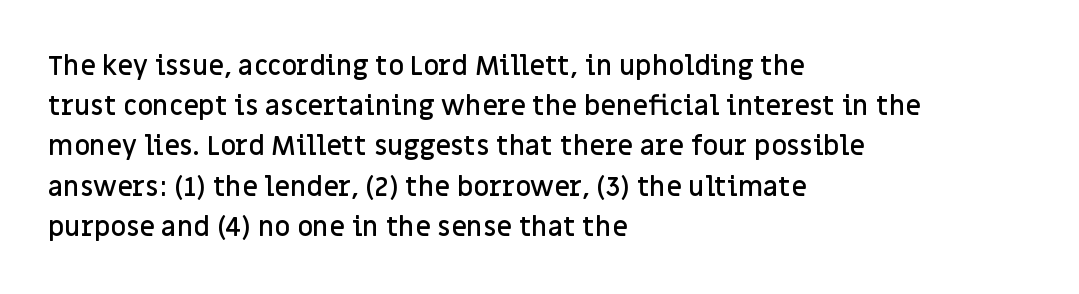
{"italic": "no", "bold": "semi", "underline": "no", "align": "left", "line_spacing": "normal", "line_spacing_ratio": 1.49, "letter_spacing": "normal", "letter_spacing_em": 0.0, "glyph_px": 27}
